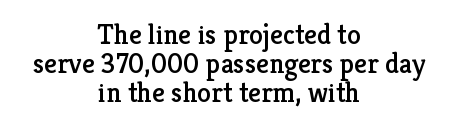
{"serif": "yes", "italic": "no", "width": "normal", "stroke_contrast": "low", "x_height": "medium", "monospaced": "no", "underline": "no", "align": "center", "line_spacing": "tight", "line_spacing_ratio": 1.03, "letter_spacing": "normal", "letter_spacing_em": 0.0, "glyph_px": 28}
